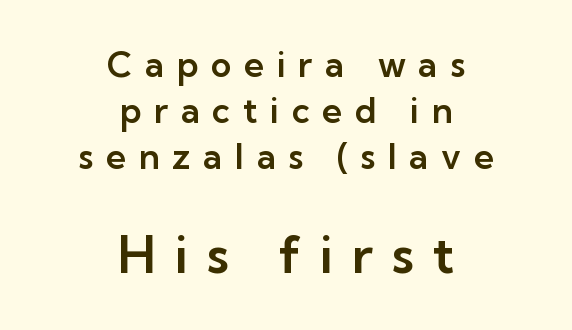
Vertical spacing — default. A typesetter would label this face a sans. The passage shown is typed in a proportional face where columns would drift. Beneath every word, the page is bare. Character size in the trailing block exceeds that of the leading block.
